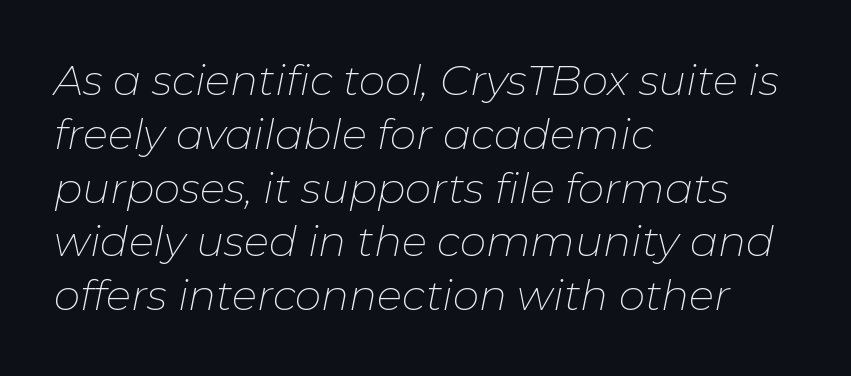
Q: Is the text bold? A: No.
Q: Is the text italic (slanted)? A: Yes, it leans right by about 11 degrees.
Q: Is the text underlined? A: No.
Q: How is the paragraph aligned? A: Left-aligned.
Q: Is the spacing between letters normal or unusually wide? A: Normal.
Q: Is the spacing between lines tight, normal or loose? A: Normal.
Q: Width (condensed, normal, or wide)? A: Normal.
Q: Stroke contrast? A: Low.
Q: x-height? A: Medium.
Q: Monospaced? A: No.
